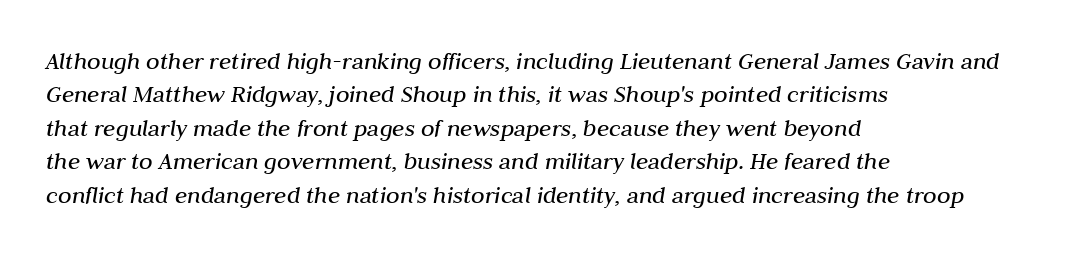
{"italic": "yes", "lean": "right", "slant_degrees": 10, "bold": "no", "underline": "no", "align": "left", "line_spacing": "normal", "line_spacing_ratio": 1.34, "letter_spacing": "normal", "letter_spacing_em": 0.0, "glyph_px": 25}
